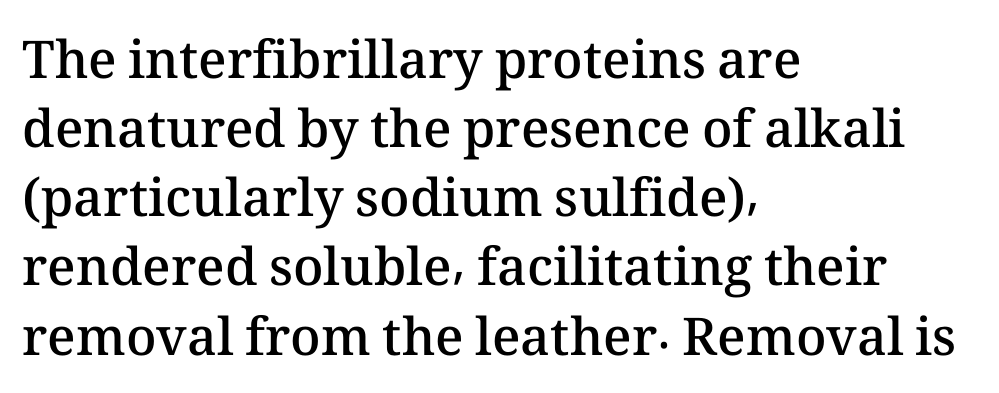
Q: Is the text bold? A: Semi-bold.
Q: Is the text italic (slanted)? A: No, it is upright.
Q: Is the text underlined? A: No.
Q: How is the paragraph aligned? A: Left-aligned.
Q: Is the spacing between letters normal or unusually wide? A: Normal.
Q: Is the spacing between lines tight, normal or loose? A: Normal.
Q: Width (condensed, normal, or wide)? A: Normal.
Q: Stroke contrast? A: Medium.
Q: x-height? A: Medium.
Q: Monospaced? A: No.
